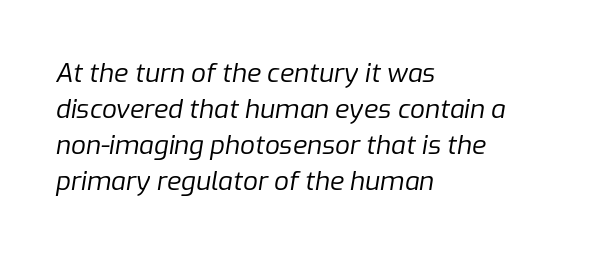
Q: Is the text bold? A: No.
Q: Is the text italic (slanted)? A: Yes, it leans right by about 9 degrees.
Q: Is the text underlined? A: No.
Q: How is the paragraph aligned? A: Left-aligned.
Q: Is the spacing between letters normal or unusually wide? A: Normal.
Q: Is the spacing between lines tight, normal or loose? A: Normal.
